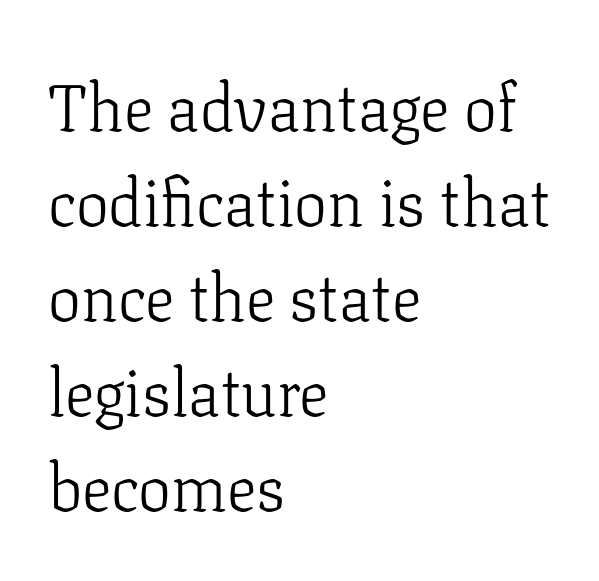
{"serif": "yes", "italic": "no", "bold": "no", "weight": "light", "width": "normal", "stroke_contrast": "low", "x_height": "medium", "monospaced": "no", "underline": "no", "align": "left", "line_spacing": "normal", "line_spacing_ratio": 1.44, "letter_spacing": "normal", "letter_spacing_em": 0.0, "glyph_px": 66}
